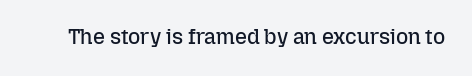
The image shows 21 px text type, upright; set normal letter spacing, not underlined.
